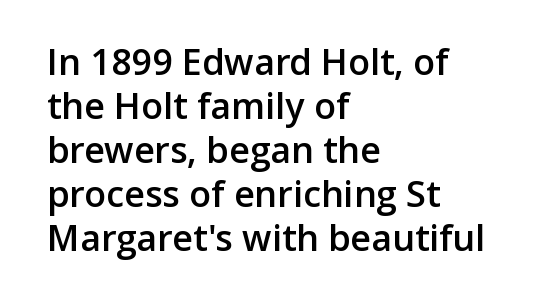
{"serif": "no", "italic": "no", "bold": "semi", "weight": "semibold", "width": "normal", "stroke_contrast": "low", "x_height": "medium", "monospaced": "no", "underline": "no", "align": "left", "line_spacing_ratio": 1.22, "letter_spacing": "normal", "letter_spacing_em": 0.0, "glyph_px": 36}
